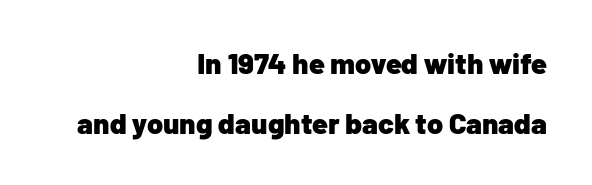
{"serif": "no", "italic": "no", "bold": "yes", "weight": "heavy", "width": "normal", "stroke_contrast": "low", "x_height": "medium", "monospaced": "no", "underline": "no", "align": "right", "line_spacing": "loose", "line_spacing_ratio": 2.06, "letter_spacing": "normal", "letter_spacing_em": 0.0, "glyph_px": 29}
